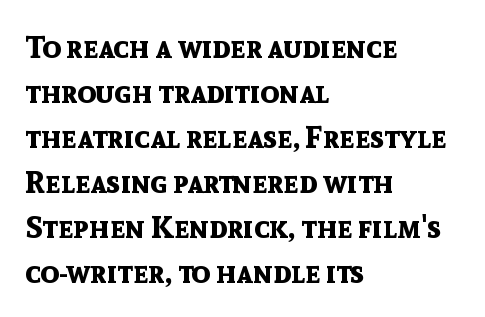
Q: Is the text bold? A: Yes.
Q: Is the text italic (slanted)? A: No, it is upright.
Q: Is the typeface a serif or a sans-serif typeface? A: Sans-serif.
Q: Is the text underlined? A: No.
Q: How is the paragraph aligned? A: Left-aligned.
Q: Is the spacing between letters normal or unusually wide? A: Normal.
Q: Is the spacing between lines tight, normal or loose? A: Normal.
Q: Width (condensed, normal, or wide)? A: Normal.
Q: x-height? A: Medium.
Q: Monospaced? A: No.
